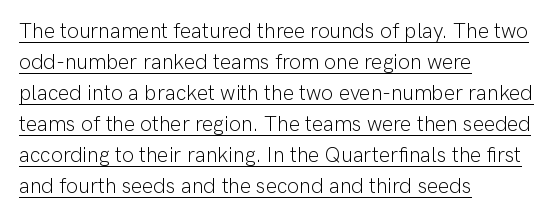
Q: Is the text bold? A: No.
Q: Is the text italic (slanted)? A: No, it is upright.
Q: Is the text underlined? A: Yes.
Q: How is the paragraph aligned? A: Left-aligned.
Q: Is the spacing between letters normal or unusually wide? A: Normal.
Q: Is the spacing between lines tight, normal or loose? A: Normal.
